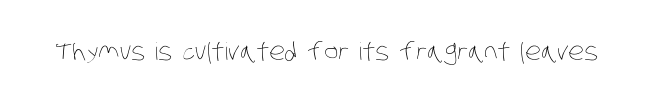
Rule under the text: the space is simply empty. What stands out about the letter spacing? Nothing — it is the standard amount. Think standard paragraph weight, or any step lighter than that.
